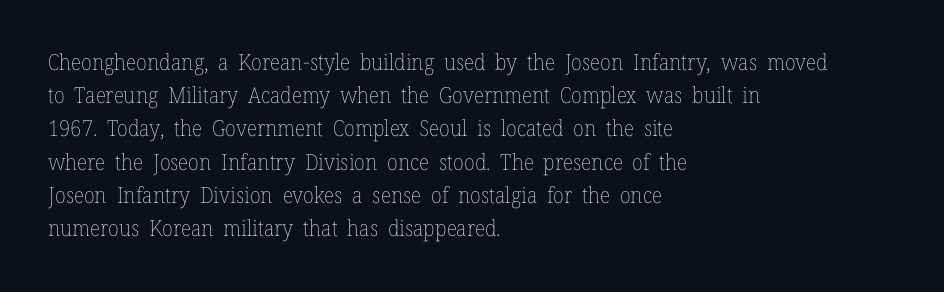
The image shows 22 px text type, upright; set left-aligned, normal line spacing (1.51x), normal letter spacing, not underlined.
